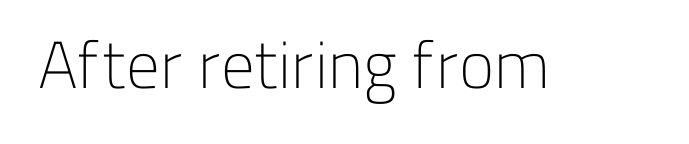
{"serif": "no", "italic": "no", "bold": "no", "weight": "light", "width": "normal", "stroke_contrast": "low", "x_height": "medium", "monospaced": "no", "underline": "no", "letter_spacing": "normal", "letter_spacing_em": 0.0, "glyph_px": 67}
